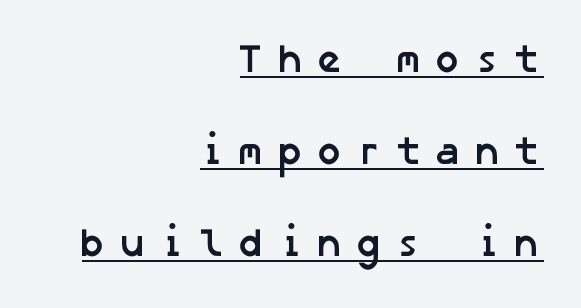
The image shows 40 px semibold sans-serif type; set right-aligned, loose line spacing (2.3x), unusually wide letter spacing (+0.32 em), underlined; low stroke contrast and a medium x-height.
